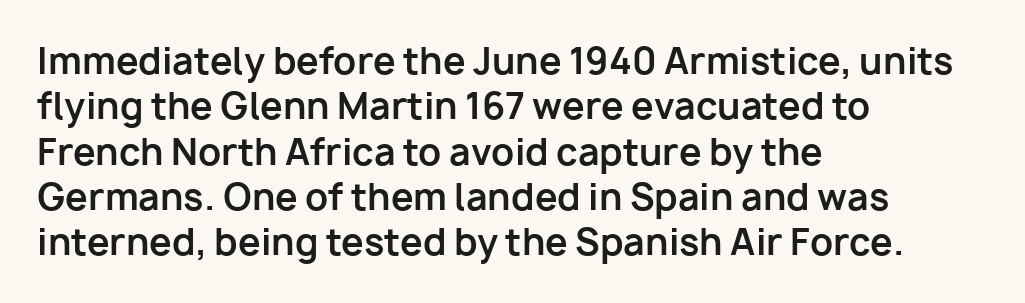
Q: Is the text bold? A: Yes.
Q: Is the text italic (slanted)? A: No, it is upright.
Q: Is the typeface a serif or a sans-serif typeface? A: Sans-serif.
Q: Is the text underlined? A: No.
Q: How is the paragraph aligned? A: Left-aligned.
Q: Is the spacing between letters normal or unusually wide? A: Normal.
Q: Is the spacing between lines tight, normal or loose? A: Normal.
Q: Width (condensed, normal, or wide)? A: Normal.
Q: Stroke contrast? A: Low.
Q: x-height? A: Medium.
Q: Monospaced? A: No.
